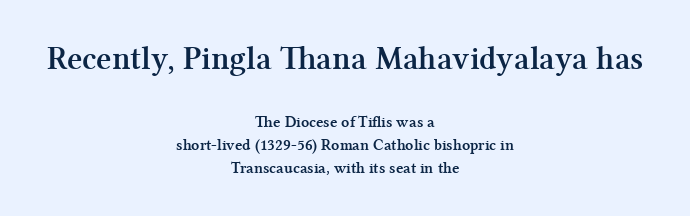
Which margin do the lines hug? Neither — every line sits in the middle. Type without underlining. Vertical strokes here are truly vertical. Do the characters align in a grid? No, the font is proportional. Horizontal bands of white between lines are of average thickness. The tracking reads as untouched default to a designer's eye.
